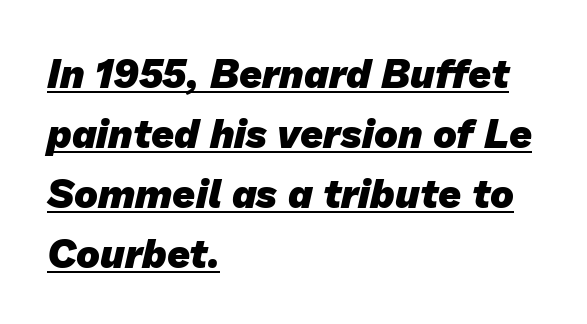
Q: Is the text bold? A: Yes.
Q: Is the typeface a serif or a sans-serif typeface? A: Sans-serif.
Q: Is the text underlined? A: Yes.
Q: How is the paragraph aligned? A: Left-aligned.
Q: Is the spacing between letters normal or unusually wide? A: Normal.
Q: Is the spacing between lines tight, normal or loose? A: Normal.
Q: Width (condensed, normal, or wide)? A: Normal.
Q: Stroke contrast? A: Low.
Q: x-height? A: Medium.
Q: Monospaced? A: No.
